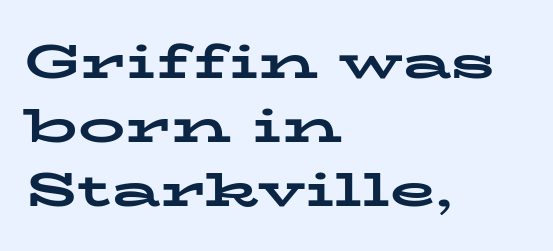
Q: Is the text bold? A: Yes.
Q: Is the text italic (slanted)? A: No, it is upright.
Q: Is the typeface a serif or a sans-serif typeface? A: Serif.
Q: Is the text underlined? A: No.
Q: How is the paragraph aligned? A: Left-aligned.
Q: Is the spacing between letters normal or unusually wide? A: Normal.
Q: Is the spacing between lines tight, normal or loose? A: Normal.
Q: Width (condensed, normal, or wide)? A: Wide.
Q: Stroke contrast? A: Low.
Q: x-height? A: Medium.
Q: Monospaced? A: No.
